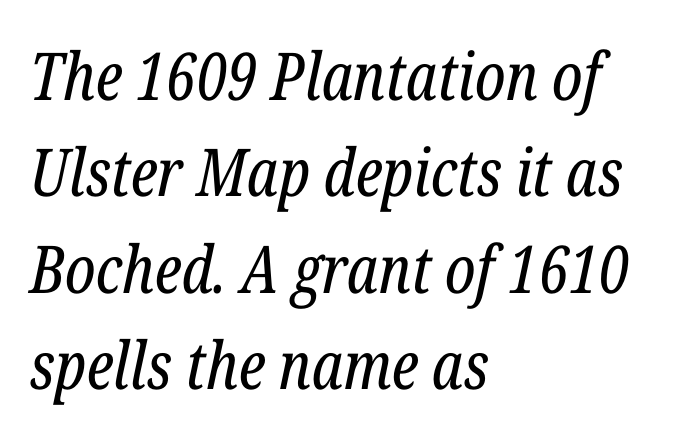
Q: Is the text bold? A: No.
Q: Is the text italic (slanted)? A: Yes, it leans right by about 12 degrees.
Q: Is the typeface a serif or a sans-serif typeface? A: Serif.
Q: Is the text underlined? A: No.
Q: How is the paragraph aligned? A: Left-aligned.
Q: Is the spacing between letters normal or unusually wide? A: Normal.
Q: Is the spacing between lines tight, normal or loose? A: Normal.
Q: Width (condensed, normal, or wide)? A: Condensed.
Q: Stroke contrast? A: Low.
Q: x-height? A: Medium.
Q: Monospaced? A: No.
